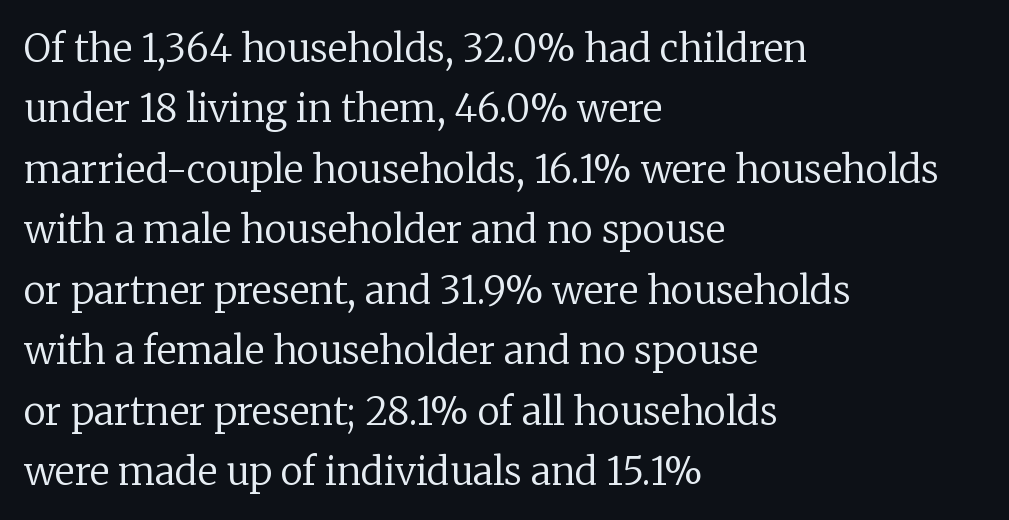
The image shows 38 px regular-weight serif type, upright; set left-aligned, normal line spacing (1.59x), normal letter spacing, not underlined; low stroke contrast and a medium x-height.
